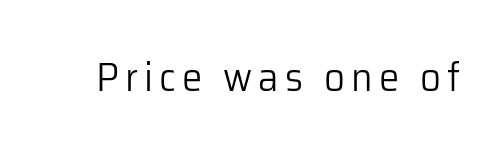
Stroke mass is kept to a normal reading level or below. The gap between lines stays unmarked. The designer went with a sans here, leaving each stem footless. A typesetter would mark this as roman, not italic. Do the characters align in a grid? No, the font is proportional.
